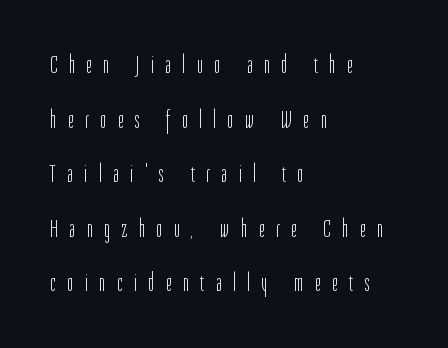
The image shows 26 px text type, upright; set left-aligned, loose line spacing (2.1x), unusually wide letter spacing (+0.44 em), not underlined.
